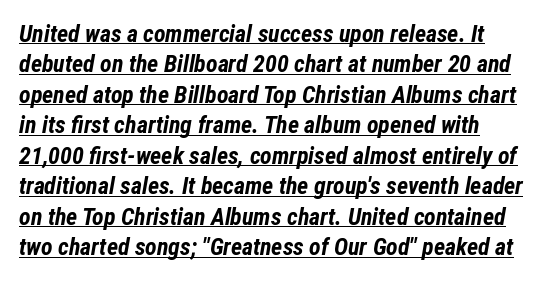
Q: Is the text bold? A: Yes.
Q: Is the text italic (slanted)? A: Yes, it leans right by about 12 degrees.
Q: Is the text underlined? A: Yes.
Q: Is the spacing between letters normal or unusually wide? A: Normal.
Q: Is the spacing between lines tight, normal or loose? A: Normal.
